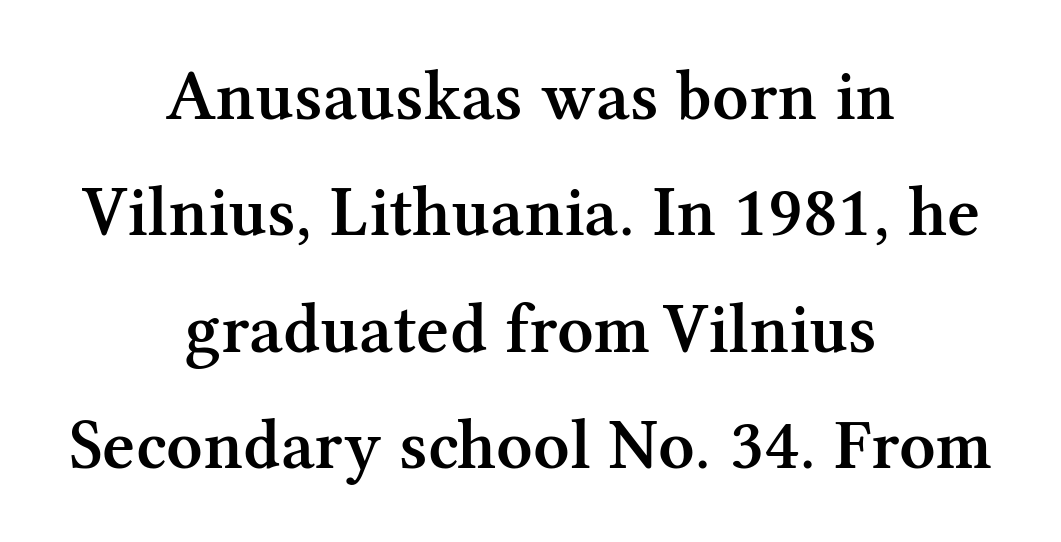
Which margin do the lines hug? Neither — every line sits in the middle. This rendering features lettering with no underline. The glyphs in this specimen are seriffed. If you measured baseline to baseline, you'd find a middling distance. Slightly chunky letters — semibold, I'd say, not full bold.
